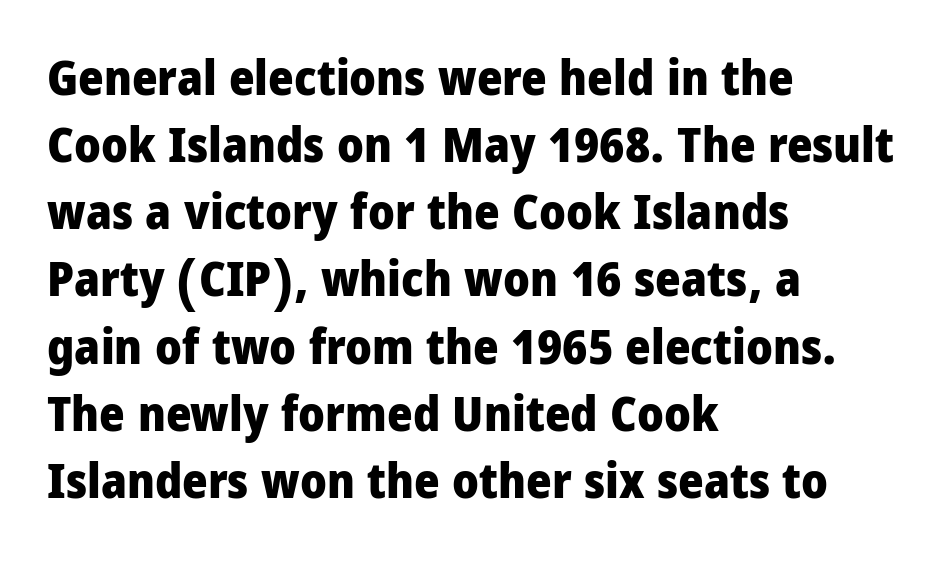
Q: Is the text bold? A: Yes.
Q: Is the text italic (slanted)? A: No, it is upright.
Q: Is the typeface a serif or a sans-serif typeface? A: Sans-serif.
Q: Is the text underlined? A: No.
Q: How is the paragraph aligned? A: Left-aligned.
Q: Is the spacing between letters normal or unusually wide? A: Normal.
Q: Is the spacing between lines tight, normal or loose? A: Normal.
Q: Width (condensed, normal, or wide)? A: Condensed.
Q: Stroke contrast? A: Low.
Q: x-height? A: Large.
Q: Monospaced? A: No.
